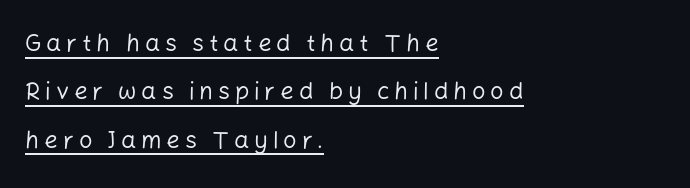
The image shows 24 px text type, upright; set left-aligned, loose line spacing (2.02x), unusually wide letter spacing (+0.2 em), underlined.
